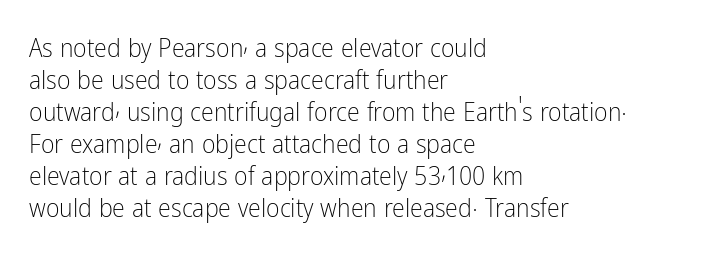
The passage shown is not underscored anywhere. Words appear dense and cohesive because spacing is normal. Alignment: flush left. Unlike italic type, these characters show no tilt at all.
